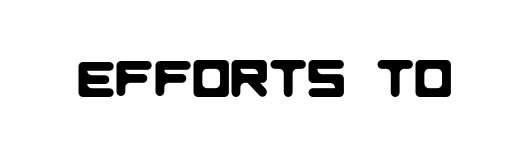
Q: Is the typeface a serif or a sans-serif typeface? A: Sans-serif.
Q: Is the text underlined? A: No.
Q: Is the spacing between letters normal or unusually wide? A: Normal.
Q: Width (condensed, normal, or wide)? A: Normal.
Q: Stroke contrast? A: Low.
Q: x-height? A: Large.
Q: Monospaced? A: No.
